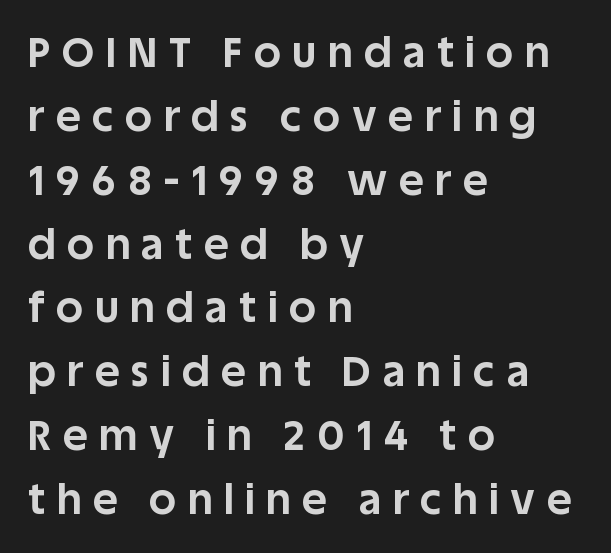
{"serif": "no", "italic": "no", "bold": "yes", "weight": "bold", "width": "normal", "stroke_contrast": "low", "x_height": "large", "monospaced": "no", "underline": "no", "align": "left", "line_spacing": "normal", "line_spacing_ratio": 1.52, "letter_spacing": "wide", "letter_spacing_em": 0.28, "glyph_px": 42}
